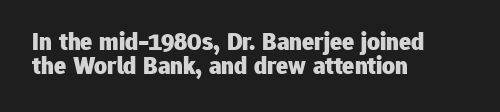
The image shows 25 px bold type, upright; set left-aligned, tight line spacing (0.98x), normal letter spacing, not underlined.
